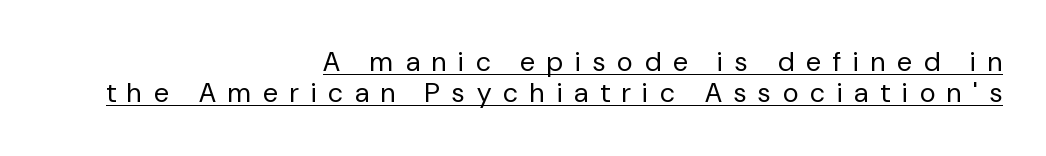
Upright lettering throughout. Between one letter and the next there's a generous, obvious gap. The font sits on the lighter half of the weight spectrum, regular included. Underline: present. Whoever set this chose condensed vertical rhythm over breathing room. Reading down the block, your eye finds every line finishing at a fixed right position.
